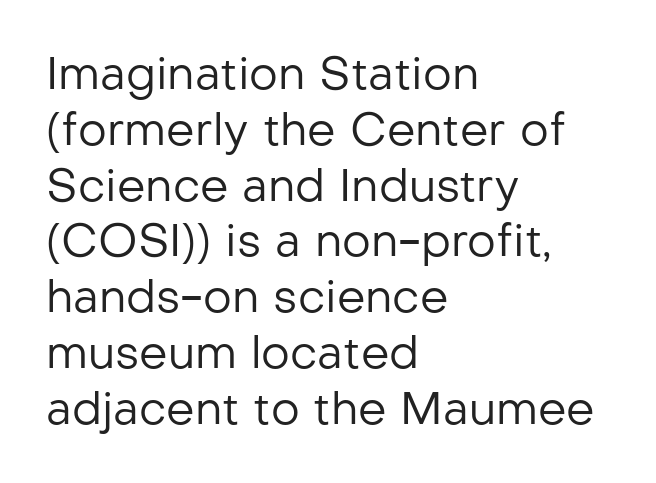
The lettering stays uniformly vertical, giving the passage a roman look. The string is rendered with underlining switched off. Every row of glyphs begins at an identical x-position on the left. Observe the absence of serifs on each vertical stroke in this sample. Unbolded letterforms with no extra heft.
